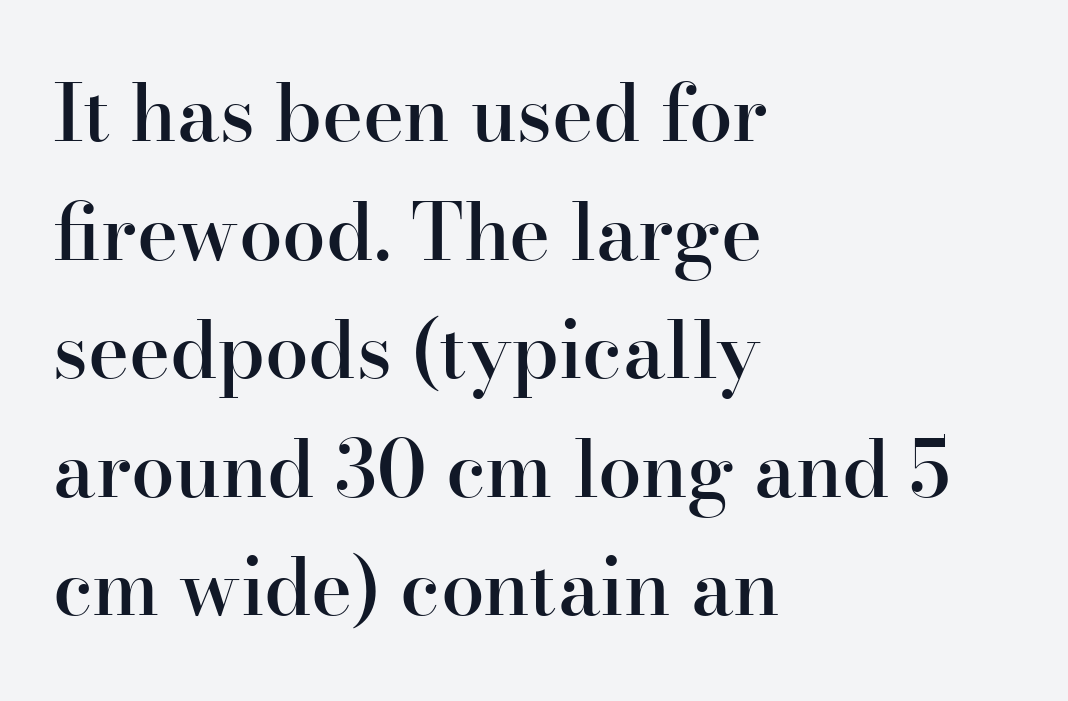
Q: Is the text bold? A: Semi-bold.
Q: Is the text italic (slanted)? A: No, it is upright.
Q: Is the typeface a serif or a sans-serif typeface? A: Serif.
Q: Is the text underlined? A: No.
Q: How is the paragraph aligned? A: Left-aligned.
Q: Is the spacing between letters normal or unusually wide? A: Normal.
Q: Is the spacing between lines tight, normal or loose? A: Normal.
Q: Width (condensed, normal, or wide)? A: Normal.
Q: Stroke contrast? A: High.
Q: x-height? A: Small.
Q: Monospaced? A: No.
